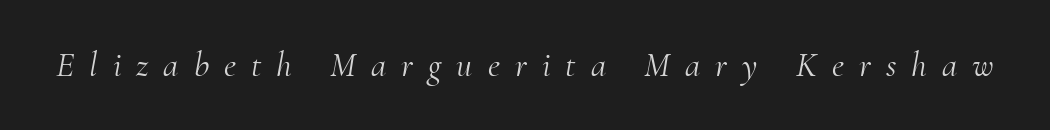
{"serif": "yes", "italic": "yes", "lean": "right", "slant_degrees": 10, "bold": "no", "weight": "light", "width": "normal", "stroke_contrast": "medium", "x_height": "small", "monospaced": "no", "underline": "no", "letter_spacing": "wide", "letter_spacing_em": 0.43, "glyph_px": 35}
